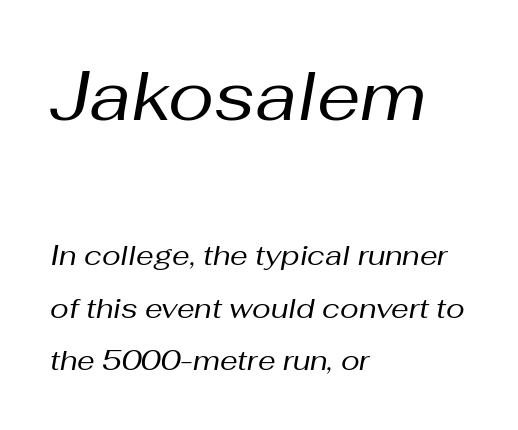
{"italic": "yes", "lean": "right", "slant_degrees": 10, "bold": "no", "weight": "regular", "width": "normal", "stroke_contrast": "medium", "x_height": "medium", "monospaced": "no", "underline": "no", "align": "left", "line_spacing_ratio": 1.89, "letter_spacing": "normal", "letter_spacing_em": 0.0, "larger_block": "first", "size_ratio": 2.46, "glyph_px": 69}
